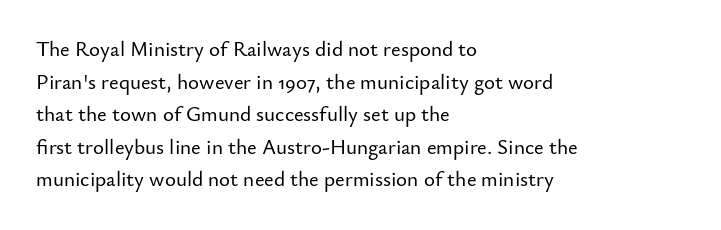
Q: Is the text italic (slanted)? A: No, it is upright.
Q: Is the text underlined? A: No.
Q: How is the paragraph aligned? A: Left-aligned.
Q: Is the spacing between letters normal or unusually wide? A: Normal.
Q: Is the spacing between lines tight, normal or loose? A: Normal.
